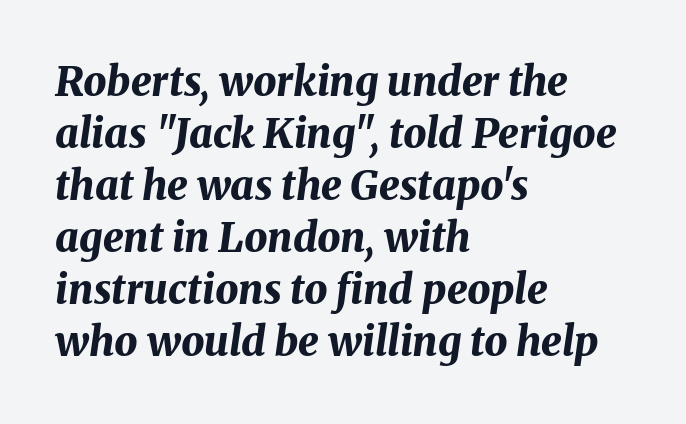
The image shows 41 px bold type, italic (leaning right); set left-aligned, normal line spacing (1.27x), normal letter spacing, not underlined; medium stroke contrast and a medium x-height.
